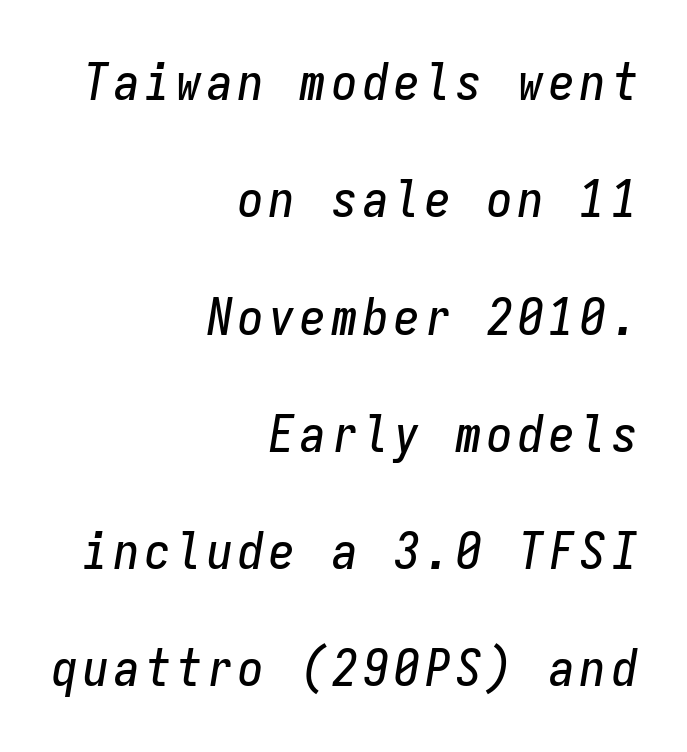
The image shows 51 px condensed type, italic (leaning right), monospaced; set right-aligned, loose line spacing (2.3x), not underlined; low stroke contrast and a medium x-height.
